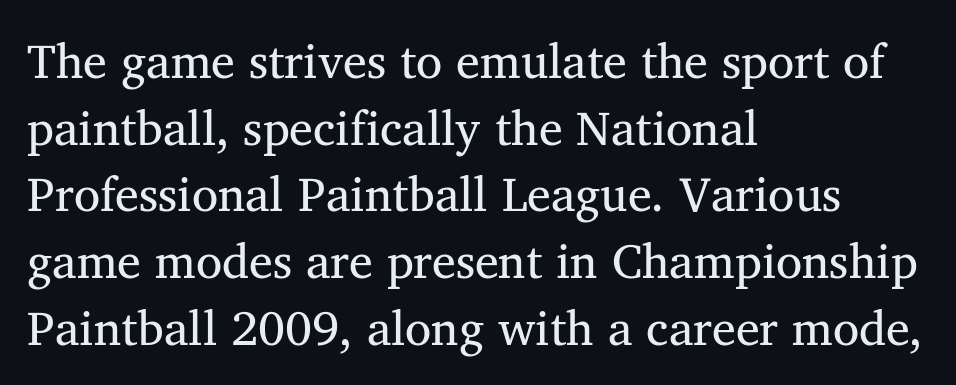
{"serif": "yes", "bold": "no", "weight": "regular", "width": "normal", "stroke_contrast": "medium", "x_height": "medium", "monospaced": "no", "underline": "no", "align": "left", "line_spacing": "normal", "line_spacing_ratio": 1.39, "letter_spacing": "normal", "letter_spacing_em": 0.0, "glyph_px": 48}
